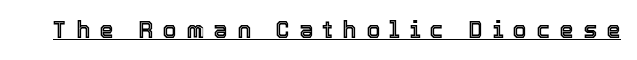
Q: Is the text italic (slanted)? A: No, it is upright.
Q: Is the text underlined? A: Yes.
Q: Is the spacing between letters normal or unusually wide? A: Unusually wide.
